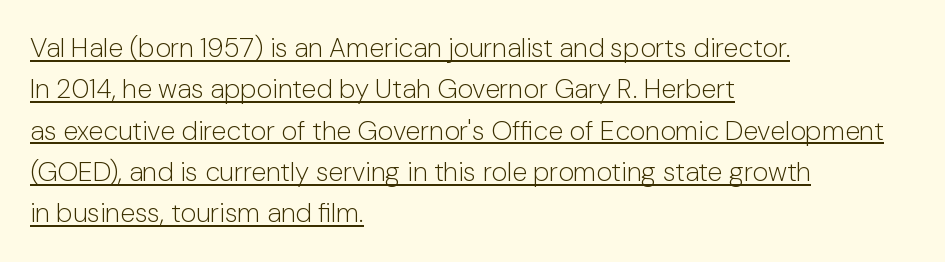
The image shows 27 px text type, upright; set left-aligned, normal line spacing (1.53x), normal letter spacing, underlined.
